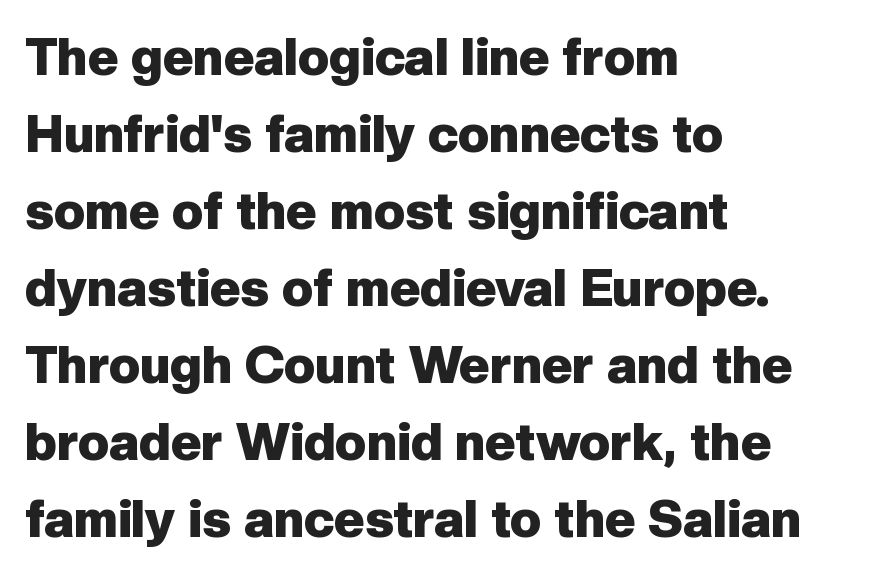
Every row of glyphs begins at an identical x-position on the left. Looks like regular typesetting: each glyph gets only the width it needs. Students, this is bold: see how much ink each stroke carries. Descender tails drop into unmarked territory.
